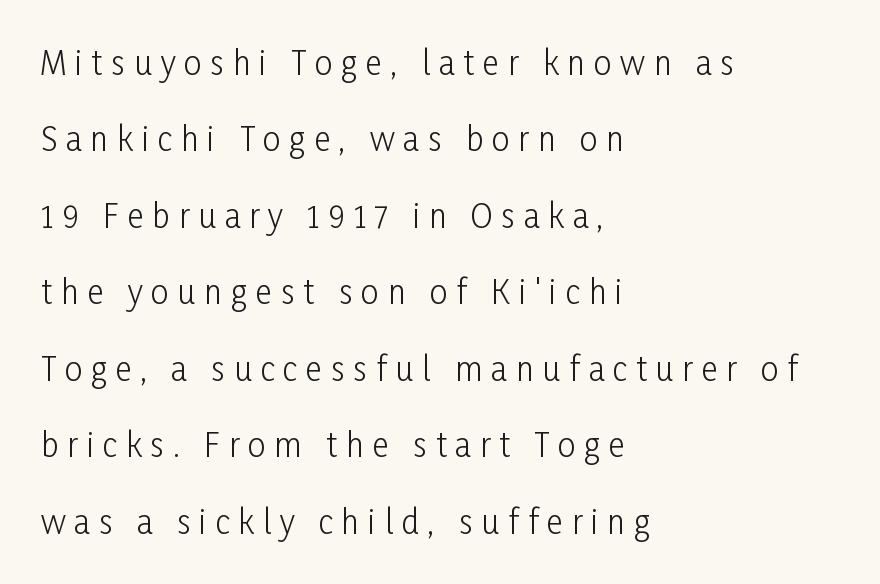
Compared with typical body copy, the letter spacing here is much looser. If you drew a ruler down the left edge, every line would touch it. Line spacing here is loose. Check under the words: just untouched page. Character widths vary here, with narrow letters taking less room than wide ones. Heaviness? Minimal to ordinary, like unemphasized prose.
